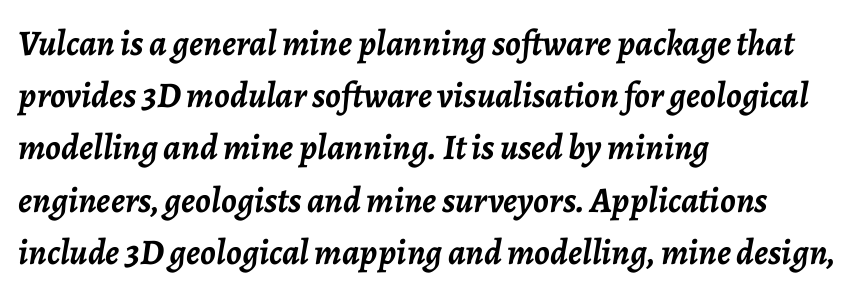
The image shows 36 px semibold type, italic (leaning right); set left-aligned, normal line spacing (1.45x), normal letter spacing, not underlined; low stroke contrast and a medium x-height.
